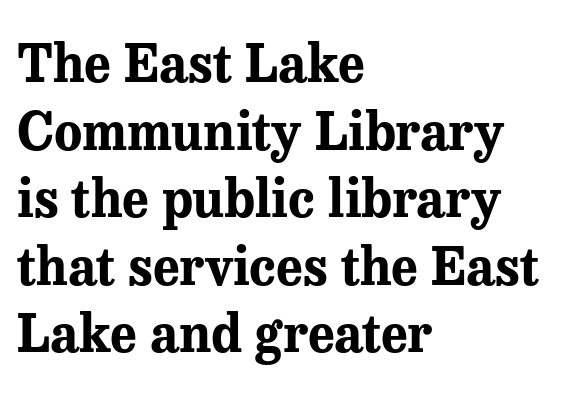
Q: Is the text bold? A: Yes.
Q: Is the text italic (slanted)? A: No, it is upright.
Q: Is the typeface a serif or a sans-serif typeface? A: Serif.
Q: Is the text underlined? A: No.
Q: How is the paragraph aligned? A: Left-aligned.
Q: Is the spacing between letters normal or unusually wide? A: Normal.
Q: Is the spacing between lines tight, normal or loose? A: Normal.
Q: Width (condensed, normal, or wide)? A: Normal.
Q: Stroke contrast? A: Medium.
Q: x-height? A: Medium.
Q: Monospaced? A: No.
